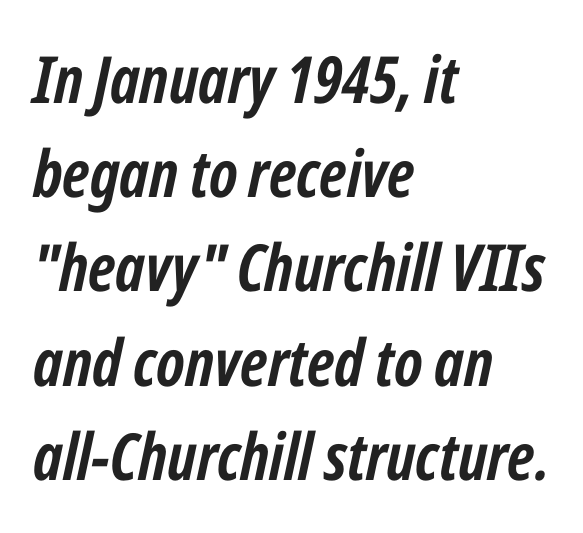
Q: Is the text bold? A: Yes.
Q: Is the text italic (slanted)? A: Yes, it leans right by about 12 degrees.
Q: Is the text underlined? A: No.
Q: How is the paragraph aligned? A: Left-aligned.
Q: Is the spacing between letters normal or unusually wide? A: Normal.
Q: Is the spacing between lines tight, normal or loose? A: Normal.
Q: Width (condensed, normal, or wide)? A: Condensed.
Q: Stroke contrast? A: Low.
Q: x-height? A: Medium.
Q: Monospaced? A: No.
